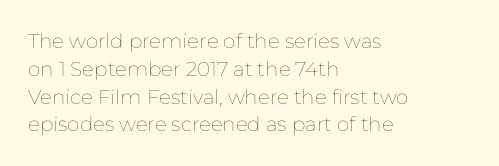
Nothing heavy about these letters — not bold at all. Compared with a centered layout, this one pins lines to the left instead. Spacing between characters is what you'd get straight out of the box. Posture: vertical. Anything drawn beneath the words? Only blank space.
